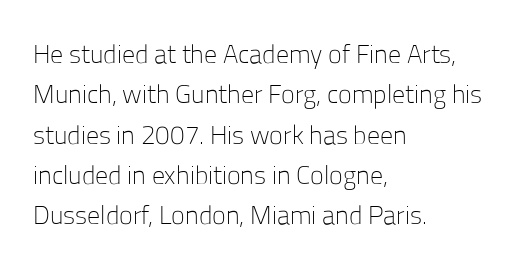
The image shows 26 px text type, upright; set left-aligned, normal line spacing (1.55x), normal letter spacing, not underlined.
